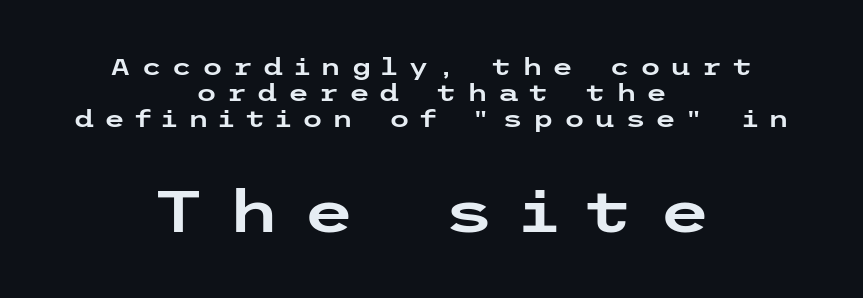
{"serif": "no", "italic": "no", "width": "wide", "stroke_contrast": "low", "x_height": "medium", "underline": "no", "align": "center", "line_spacing": "tight", "line_spacing_ratio": 1.08, "letter_spacing": "wide", "letter_spacing_em": 0.4, "larger_block": "second", "size_ratio": 2.46, "glyph_px": 59}
